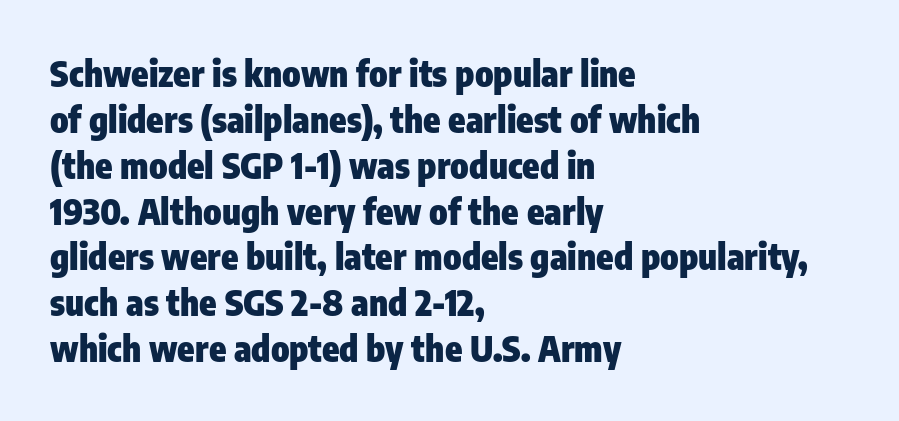
{"serif": "no", "italic": "no", "bold": "yes", "weight": "heavy", "width": "condensed", "stroke_contrast": "low", "x_height": "medium", "monospaced": "no", "underline": "no", "align": "left", "line_spacing": "normal", "line_spacing_ratio": 1.31, "letter_spacing": "normal", "letter_spacing_em": 0.0, "glyph_px": 35}
